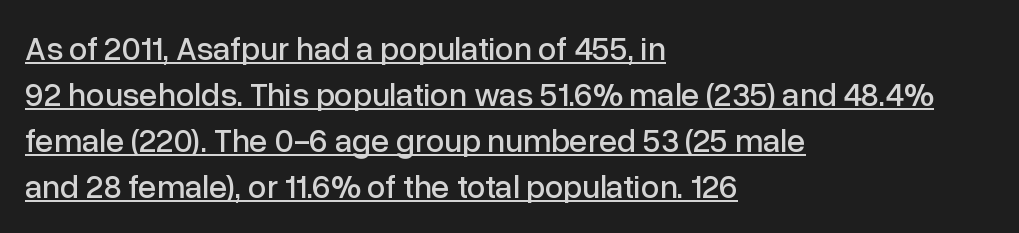
{"serif": "no", "italic": "no", "width": "normal", "stroke_contrast": "low", "x_height": "medium", "monospaced": "no", "underline": "yes", "align": "left", "line_spacing": "normal", "line_spacing_ratio": 1.39, "letter_spacing": "normal", "letter_spacing_em": 0.0, "glyph_px": 33}
